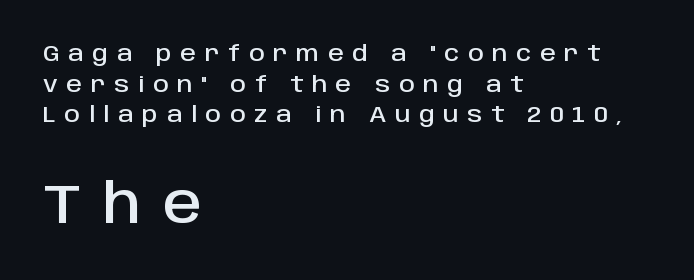
A typesetter would label this face a sans. Every row of glyphs begins at an identical x-position on the left. Note the varied advance widths — an 'i' is clearly narrower than an 'm'. If you squint, the bottom block still reads clearly — it's the larger of the two. Any mark beneath the type? The region is blank. The line-height multiplier appears to be the usual default.
